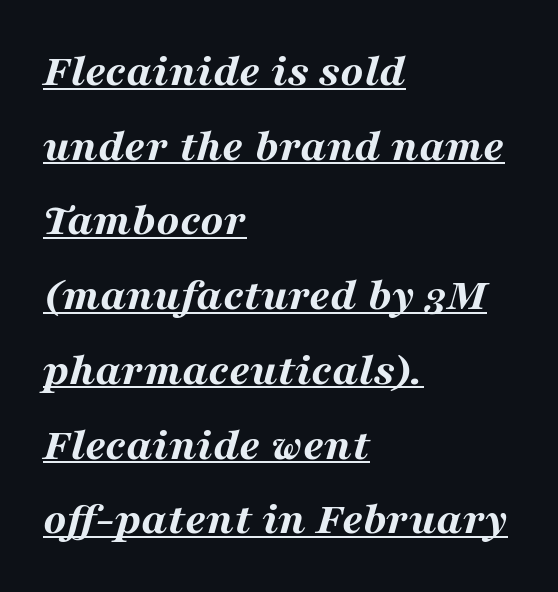
Heft: maximum for text — a bold. Does extra space separate the letters? No, they use regular spacing. These lines stack with their left ends in a neat column. Like a heading marked for emphasis, these lines bear an underscore.
